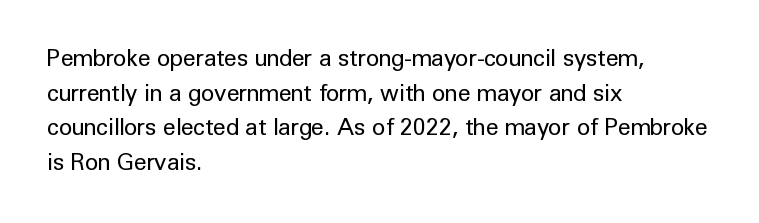
The image shows 23 px text type, upright; set left-aligned, normal line spacing (1.51x), normal letter spacing, not underlined.
